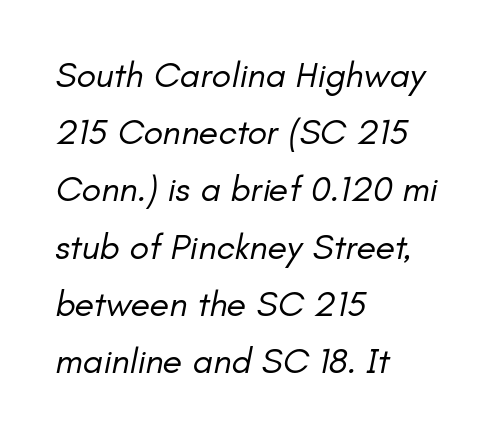
Slanted lettering throughout. The letters advance in unequal steps, a hallmark of proportional type. In terms of leading, this rendering sits right in the middle. Anything drawn beneath the words? Only blank space.
